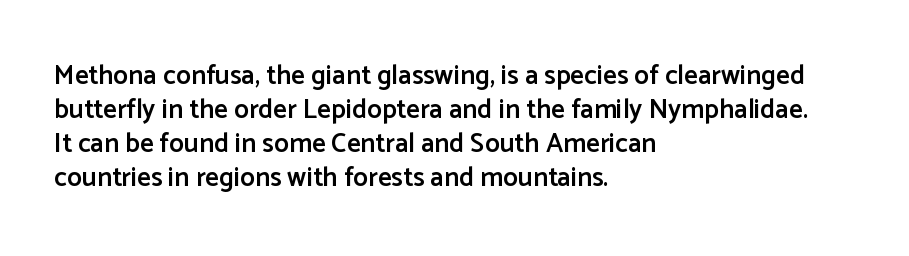
The type sits square on the baseline with zero lean. A clean baseline with only descenders dipping below it. This sample is left-justified, so line endings fall wherever the words run out. Characters follow at the spacing the type designer built in. The font is running at a semibold setting, under full bold. This block has exactly the height ordinary leading produces.
